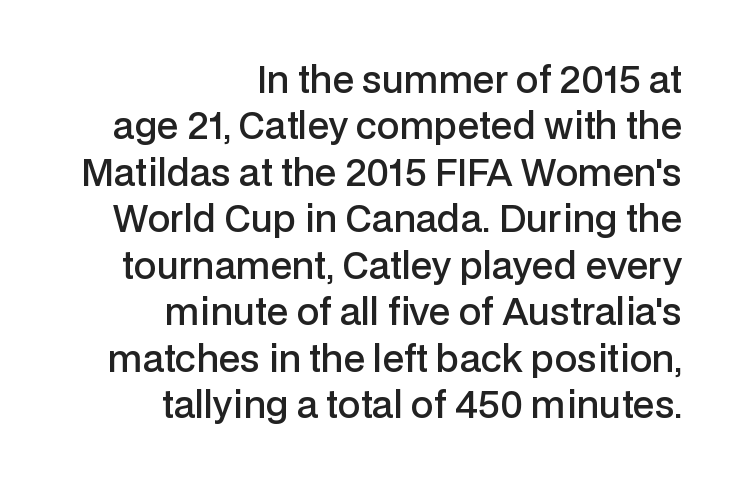
Q: Is the text bold? A: Semi-bold.
Q: Is the text italic (slanted)? A: No, it is upright.
Q: Is the typeface a serif or a sans-serif typeface? A: Sans-serif.
Q: Is the text underlined? A: No.
Q: How is the paragraph aligned? A: Right-aligned.
Q: Is the spacing between letters normal or unusually wide? A: Normal.
Q: Is the spacing between lines tight, normal or loose? A: Normal.
Q: Width (condensed, normal, or wide)? A: Normal.
Q: Stroke contrast? A: Low.
Q: x-height? A: Medium.
Q: Monospaced? A: No.
